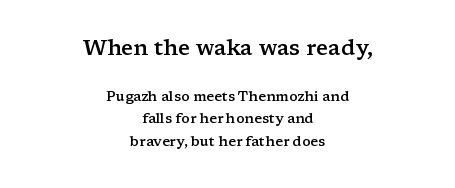
Q: Is the text bold? A: Semi-bold.
Q: Is the text italic (slanted)? A: No, it is upright.
Q: Is the text underlined? A: No.
Q: How is the paragraph aligned? A: Centered.
Q: Is the spacing between letters normal or unusually wide? A: Normal.
Q: Is the spacing between lines tight, normal or loose? A: Normal.
Q: Which block of text is set in a larger size, the first (top) or the second (bottom)? A: The first (top) one.
